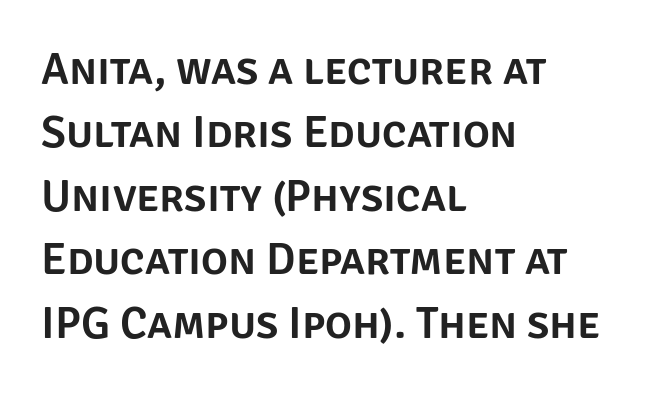
{"serif": "no", "italic": "no", "width": "normal", "stroke_contrast": "low", "x_height": "large", "monospaced": "no", "underline": "no", "align": "left", "line_spacing": "normal", "line_spacing_ratio": 1.41, "letter_spacing": "normal", "letter_spacing_em": 0.0, "glyph_px": 45}
